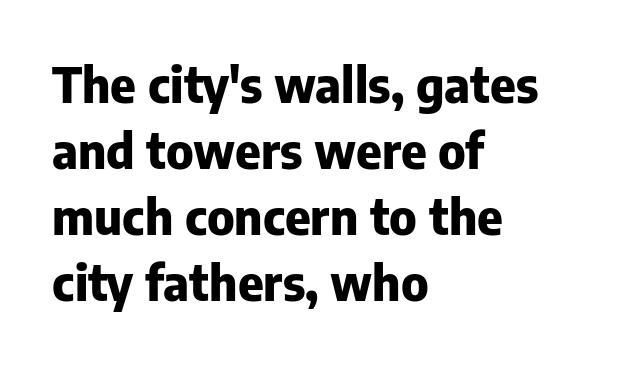
The typesetter chose a ragged-right arrangement here. A typesetter would mark this as roman, not italic. Words appear dense and cohesive because spacing is normal. The rows are spaced the way most documents space them. Strokes here are thick enough to call this a true bold. Font category for this specimen: sans-serif.
